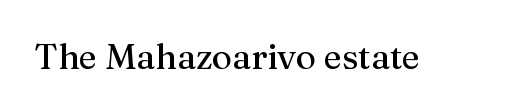
The passage shown has conventional tracking throughout. The glyphs are unaccompanied by any horizontal stroke below them. Proportional: the letters do not fall into vertical columns. This is serif lettering, the kind often seen in printed books. In terms of posture, this sample is upright.
